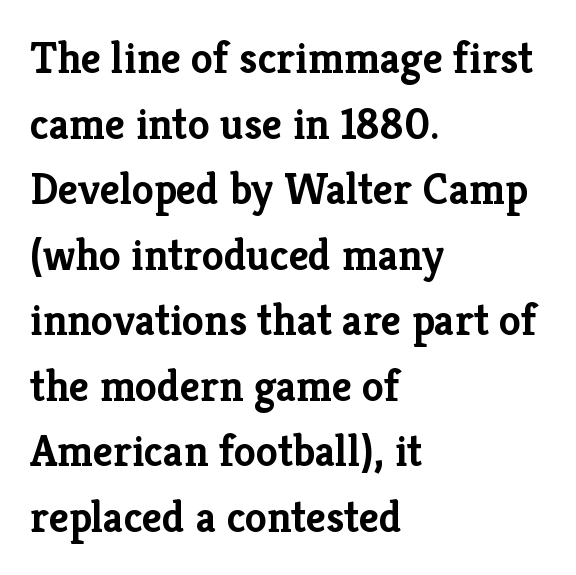
If you measured baseline to baseline, you'd find a middling distance. Posture: upright roman. Weight: bold. The face used here is rendered with its standard letterfit. Classification — serif. Here the designer chose a conventional face with non-uniform glyph widths.
